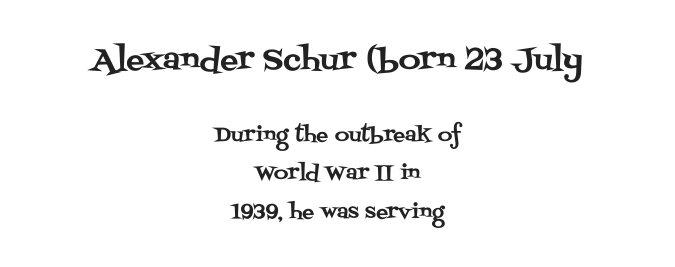
Q: Is the text italic (slanted)? A: No, it is upright.
Q: Is the typeface a serif or a sans-serif typeface? A: Serif.
Q: Is the text underlined? A: No.
Q: How is the paragraph aligned? A: Centered.
Q: Is the spacing between letters normal or unusually wide? A: Normal.
Q: Is the spacing between lines tight, normal or loose? A: Loose.
Q: Which block of text is set in a larger size, the first (top) or the second (bottom)? A: The first (top) one.
Q: Width (condensed, normal, or wide)? A: Normal.
Q: Stroke contrast? A: Medium.
Q: x-height? A: Large.
Q: Monospaced? A: No.
